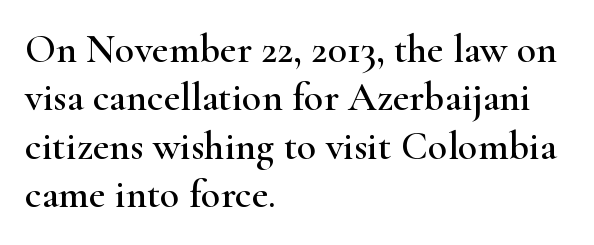
{"serif": "yes", "italic": "no", "width": "wide", "stroke_contrast": "high", "x_height": "small", "monospaced": "no", "underline": "no", "align": "left", "line_spacing_ratio": 1.21, "letter_spacing": "normal", "letter_spacing_em": 0.0, "glyph_px": 40}
